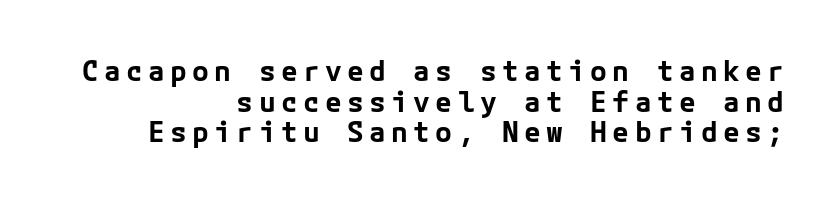
Q: Is the text bold? A: Yes.
Q: Is the text italic (slanted)? A: No, it is upright.
Q: Is the typeface a serif or a sans-serif typeface? A: Sans-serif.
Q: Is the text underlined? A: No.
Q: How is the paragraph aligned? A: Right-aligned.
Q: Is the spacing between lines tight, normal or loose? A: Tight.
Q: Width (condensed, normal, or wide)? A: Normal.
Q: Stroke contrast? A: Low.
Q: x-height? A: Medium.
